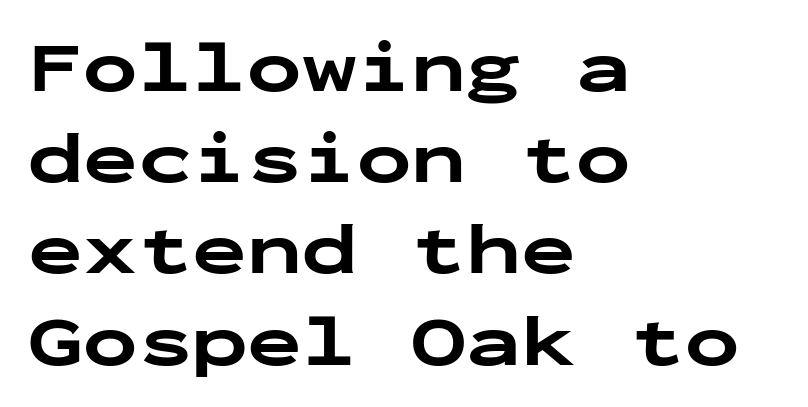
Descenders hang freely into open space. Students, note that the glyphs here touch the page at normal intervals. Horizontal alignment here is leftward, the default for most running prose. These lines are rendered in a fixed-pitch font. When letters stand straight like this, we call the style roman or upright. Leading matches the norm, producing a regular column.
